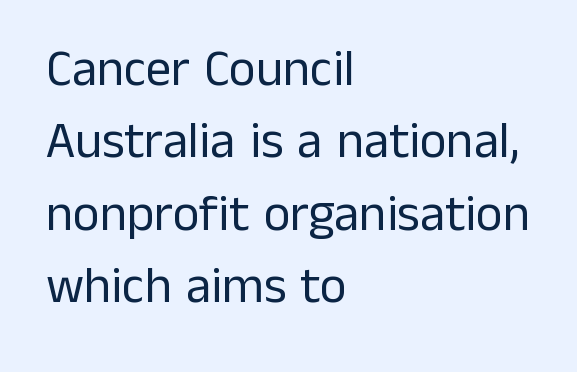
The image shows 51 px regular-weight sans-serif type, upright; set left-aligned, normal line spacing (1.42x), normal letter spacing, not underlined; low stroke contrast and a medium x-height.
